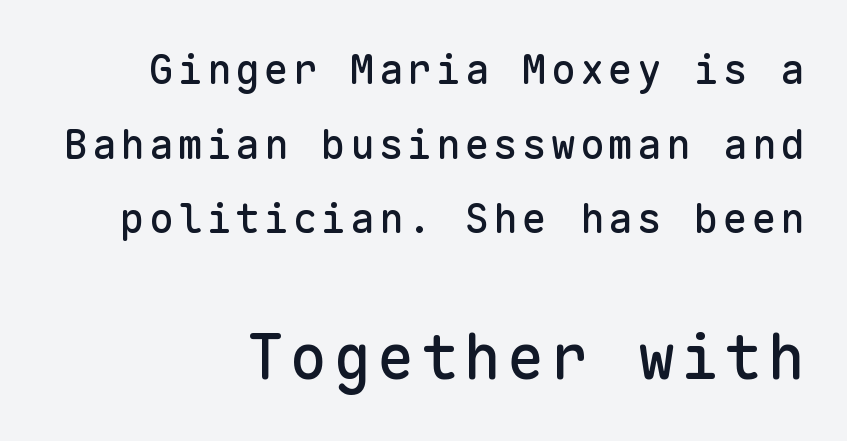
{"serif": "no", "italic": "no", "width": "normal", "stroke_contrast": "low", "x_height": "medium", "monospaced": "yes", "underline": "no", "align": "right", "line_spacing_ratio": 1.82, "larger_block": "second", "size_ratio": 1.51, "glyph_px": 62}
